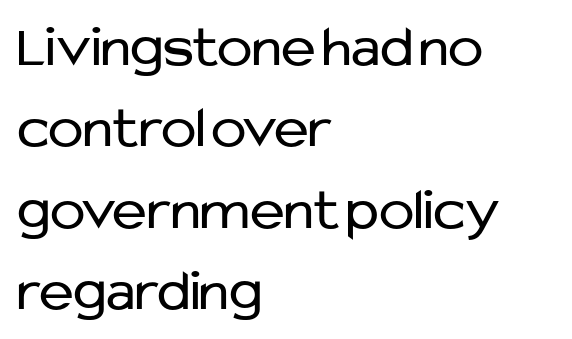
{"serif": "no", "italic": "no", "bold": "no", "weight": "regular", "width": "normal", "stroke_contrast": "low", "x_height": "medium", "monospaced": "no", "underline": "no", "align": "left", "line_spacing": "normal", "line_spacing_ratio": 1.38, "letter_spacing": "normal", "letter_spacing_em": 0.0, "glyph_px": 59}
